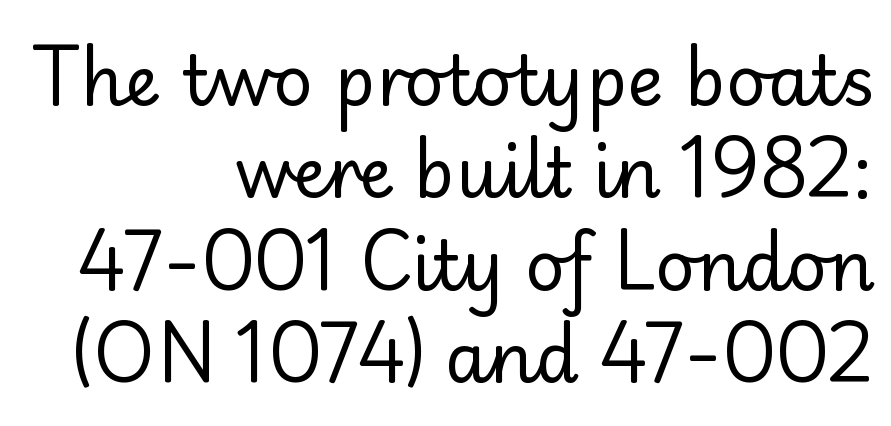
Q: Is the text bold? A: No.
Q: Is the text italic (slanted)? A: No, it is upright.
Q: Is the typeface a serif or a sans-serif typeface? A: Sans-serif.
Q: Is the text underlined? A: No.
Q: How is the paragraph aligned? A: Right-aligned.
Q: Is the spacing between letters normal or unusually wide? A: Normal.
Q: Is the spacing between lines tight, normal or loose? A: Normal.
Q: Width (condensed, normal, or wide)? A: Normal.
Q: Stroke contrast? A: Low.
Q: x-height? A: Small.
Q: Monospaced? A: No.
